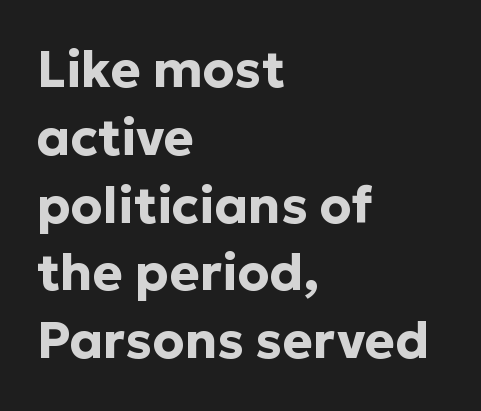
Q: Is the text bold? A: Yes.
Q: Is the text italic (slanted)? A: No, it is upright.
Q: Is the typeface a serif or a sans-serif typeface? A: Sans-serif.
Q: Is the text underlined? A: No.
Q: How is the paragraph aligned? A: Left-aligned.
Q: Is the spacing between letters normal or unusually wide? A: Normal.
Q: Is the spacing between lines tight, normal or loose? A: Normal.
Q: Width (condensed, normal, or wide)? A: Normal.
Q: Stroke contrast? A: Low.
Q: x-height? A: Medium.
Q: Monospaced? A: No.
